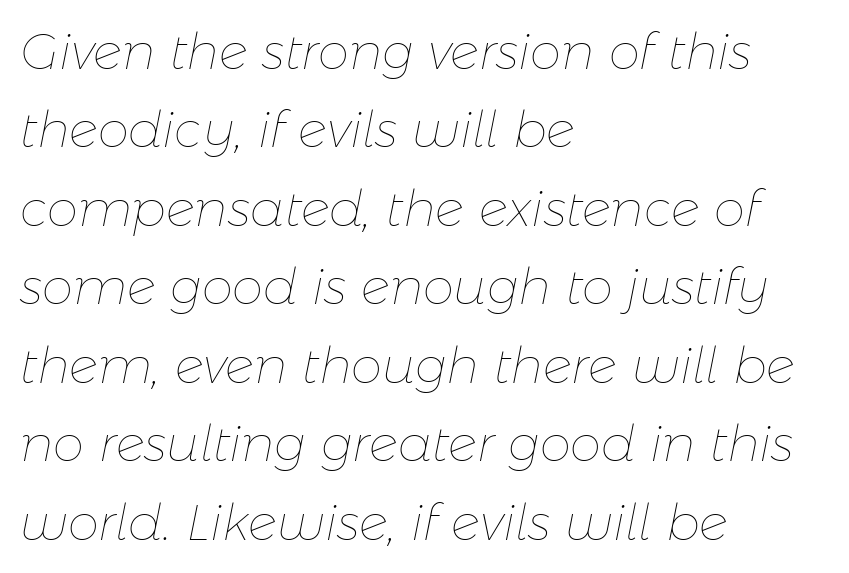
Bold? No — there's no thickening of the strokes. The passage shown is typed in a proportional face where columns would drift. Just letters on the line, the space beneath them empty. An italicized treatment has been applied to the whole sample.
